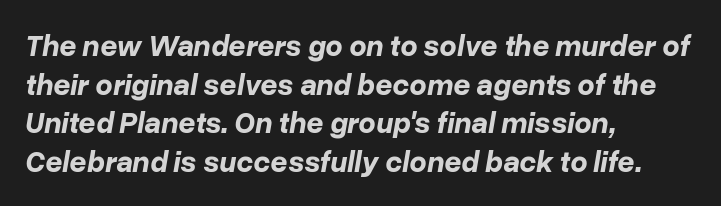
The sample has been set heavy, in full bold. The specimen omits any rule beneath the text block's lines. In CSS terms this would be text-align: left. Proportional: the letters do not fall into vertical columns.
